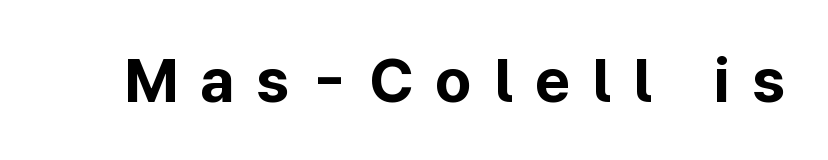
{"serif": "no", "italic": "no", "bold": "yes", "weight": "bold", "width": "normal", "stroke_contrast": "low", "x_height": "medium", "monospaced": "no", "underline": "no", "letter_spacing": "wide", "letter_spacing_em": 0.35, "glyph_px": 62}
